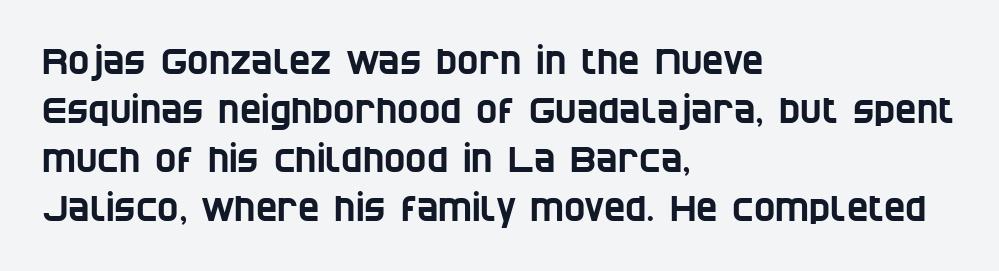
The text was rendered using a sans face with plain stroke endings. Do the characters align in a grid? No, the font is proportional. The text block is weighted toward the left margin, trailing off unevenly rightward. Observe the ordinary spacing: letters are neighbours, not strangers.
